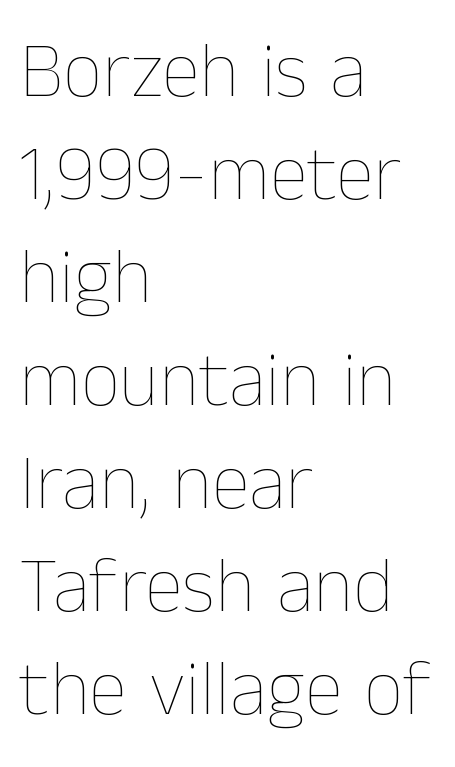
{"italic": "no", "bold": "no", "weight": "thin", "width": "normal", "stroke_contrast": "low", "x_height": "medium", "monospaced": "no", "underline": "no", "align": "left", "line_spacing": "normal", "line_spacing_ratio": 1.32, "letter_spacing": "normal", "letter_spacing_em": 0.0, "glyph_px": 78}
